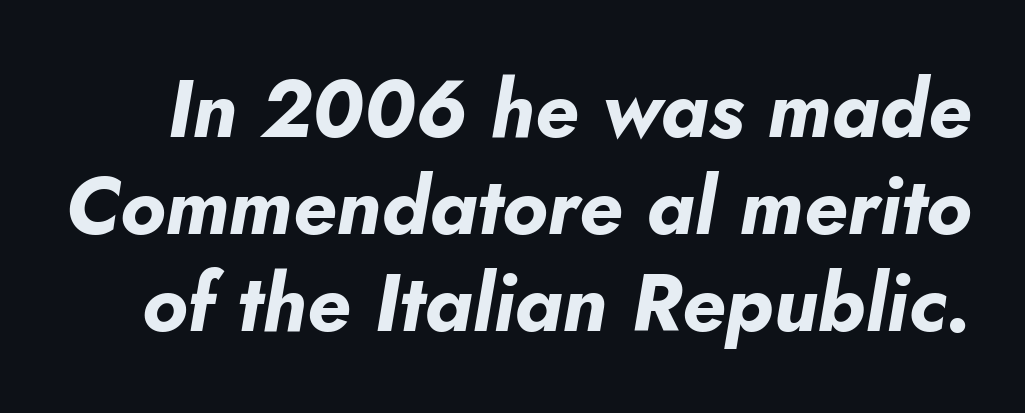
{"italic": "yes", "lean": "right", "slant_degrees": 10, "bold": "yes", "weight": "bold", "width": "normal", "stroke_contrast": "low", "x_height": "small", "monospaced": "no", "underline": "no", "line_spacing_ratio": 1.21, "letter_spacing": "normal", "letter_spacing_em": 0.0, "glyph_px": 80}
